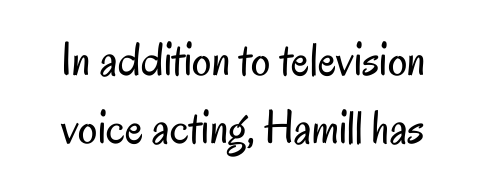
The image shows 48 px regular-weight, condensed sans-serif type, upright; set normal line spacing (1.41x), normal letter spacing, not underlined; low stroke contrast and a small x-height.
